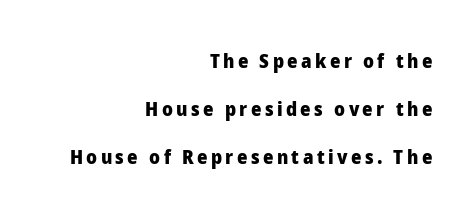
Q: Is the text bold? A: Yes.
Q: Is the text italic (slanted)? A: No, it is upright.
Q: Is the text underlined? A: No.
Q: How is the paragraph aligned? A: Right-aligned.
Q: Is the spacing between lines tight, normal or loose? A: Loose.
